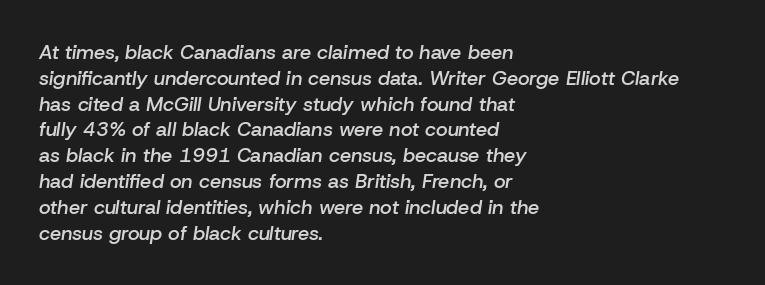
Italic: yes, the glyphs are oblique. The lines are quadded left. How would I describe the line gaps? Plain and ordinary. Nobody touched the tracking dial on this one. Is the type bold? Partly — it's a semibold, heavier than regular but not fully bold. Check the space under the baseline: it is left empty.
